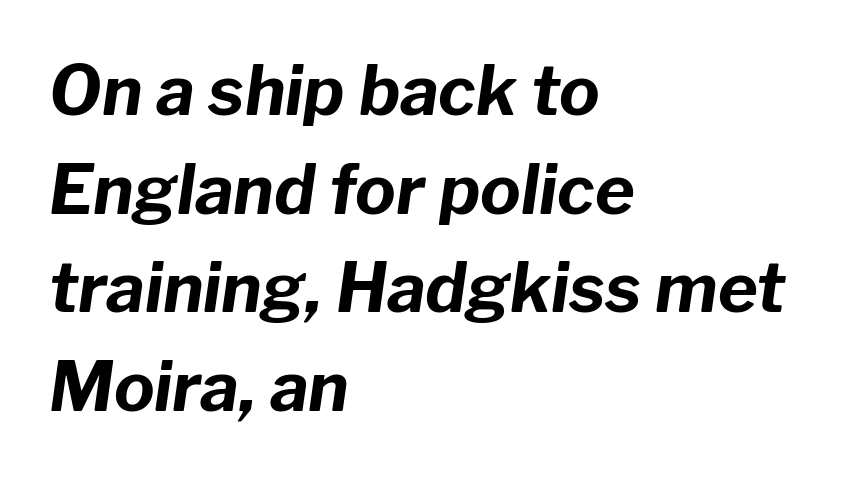
{"italic": "yes", "lean": "right", "slant_degrees": 8, "bold": "yes", "weight": "bold", "width": "normal", "stroke_contrast": "low", "x_height": "medium", "monospaced": "no", "underline": "no", "align": "left", "line_spacing": "normal", "line_spacing_ratio": 1.45, "letter_spacing": "normal", "letter_spacing_em": 0.0, "glyph_px": 68}
